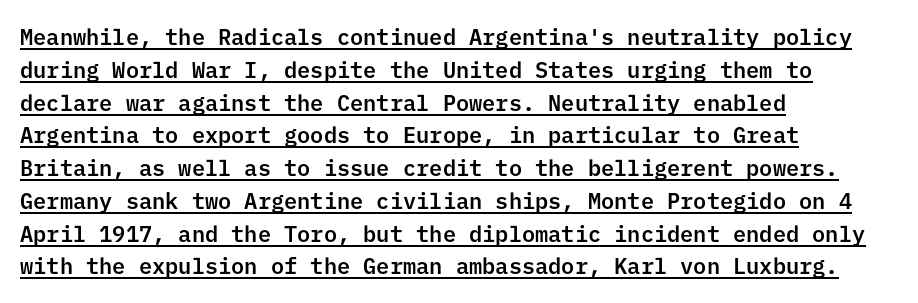
{"italic": "no", "underline": "yes", "align": "left", "line_spacing": "normal", "line_spacing_ratio": 1.49, "letter_spacing": "normal", "letter_spacing_em": 0.0, "glyph_px": 22}
